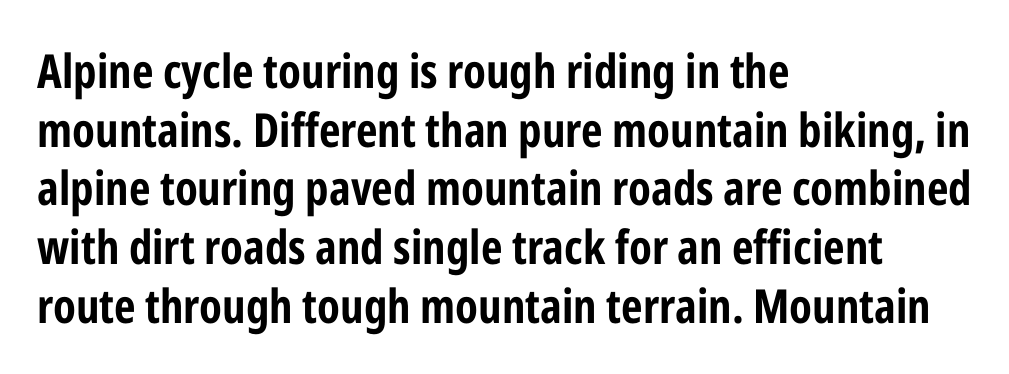
Nobody touched the tracking dial on this one. The rendering shows plain stroke endings on the letterforms — a sans-serif design. Reading down the column, the eye jumps a familiar distance to each next line. The ragged edge is on the right, which tells us the setting is flush left.
